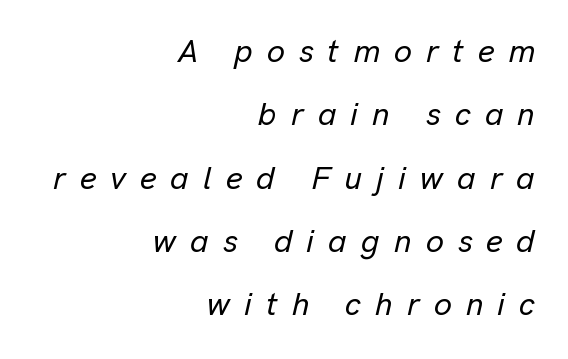
{"italic": "yes", "lean": "right", "slant_degrees": 13, "width": "normal", "stroke_contrast": "low", "x_height": "medium", "monospaced": "no", "underline": "no", "align": "right", "line_spacing": "loose", "line_spacing_ratio": 1.98, "letter_spacing": "wide", "letter_spacing_em": 0.44, "glyph_px": 32}
